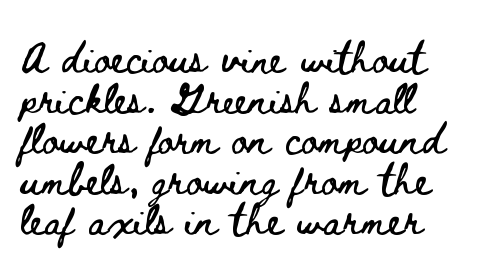
{"width": "wide", "stroke_contrast": "low", "x_height": "small", "monospaced": "no", "underline": "no", "align": "left", "line_spacing": "normal", "line_spacing_ratio": 1.31, "letter_spacing": "normal", "letter_spacing_em": 0.0, "glyph_px": 31}
